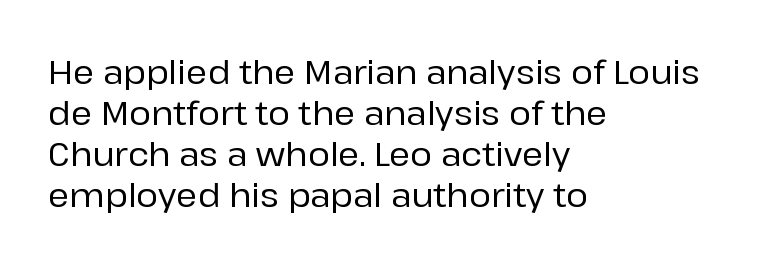
The image shows 33 px sans-serif type, upright; set left-aligned, line spacing 1.24x, normal letter spacing, not underlined; low stroke contrast and a medium x-height.
